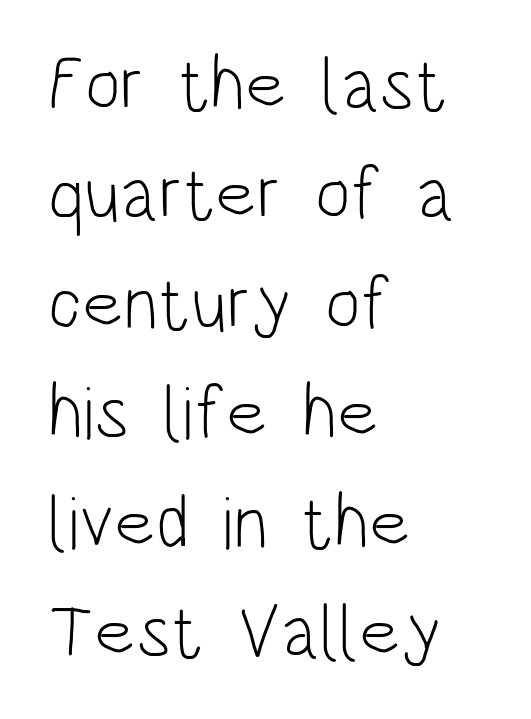
Q: Is the text bold? A: No.
Q: Is the text italic (slanted)? A: No, it is upright.
Q: Is the typeface a serif or a sans-serif typeface? A: Sans-serif.
Q: Is the text underlined? A: No.
Q: How is the paragraph aligned? A: Left-aligned.
Q: Is the spacing between letters normal or unusually wide? A: Normal.
Q: Is the spacing between lines tight, normal or loose? A: Normal.
Q: Width (condensed, normal, or wide)? A: Condensed.
Q: Stroke contrast? A: Low.
Q: x-height? A: Large.
Q: Monospaced? A: No.
